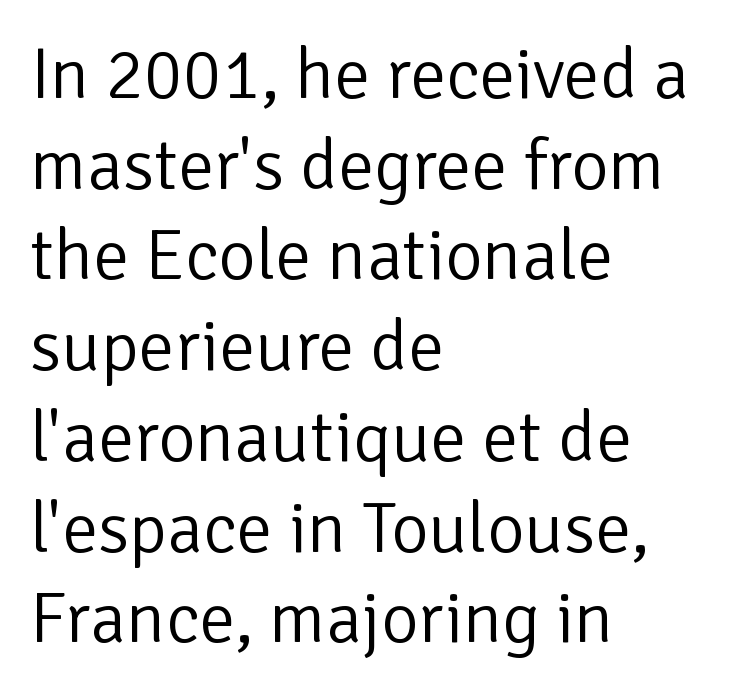
{"serif": "no", "italic": "no", "bold": "no", "weight": "light", "width": "normal", "stroke_contrast": "low", "x_height": "medium", "monospaced": "no", "underline": "no", "align": "left", "line_spacing": "normal", "line_spacing_ratio": 1.26, "letter_spacing": "normal", "letter_spacing_em": 0.0, "glyph_px": 72}
